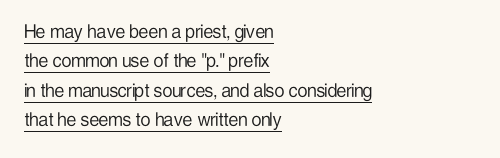
Q: Is the text bold? A: No.
Q: Is the text italic (slanted)? A: No, it is upright.
Q: Is the text underlined? A: Yes.
Q: How is the paragraph aligned? A: Left-aligned.
Q: Is the spacing between letters normal or unusually wide? A: Normal.
Q: Is the spacing between lines tight, normal or loose? A: Normal.
